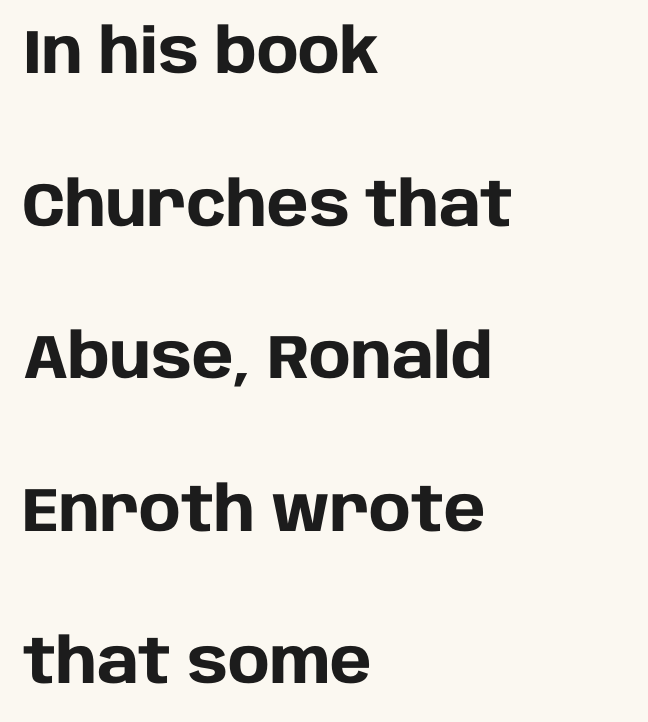
{"serif": "no", "italic": "no", "bold": "yes", "weight": "heavy", "width": "normal", "stroke_contrast": "low", "x_height": "large", "monospaced": "no", "underline": "no", "align": "left", "line_spacing": "loose", "line_spacing_ratio": 2.46, "letter_spacing": "normal", "letter_spacing_em": 0.0, "glyph_px": 62}
